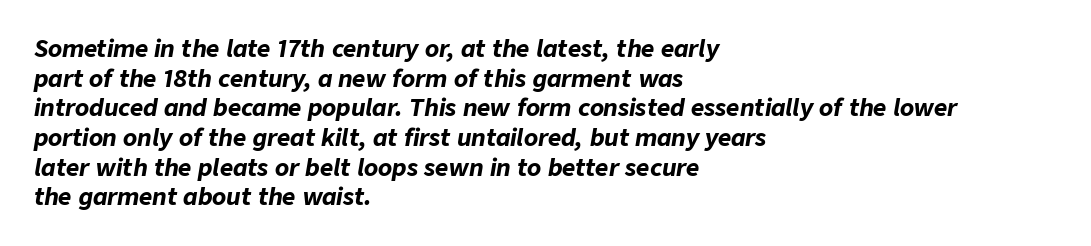
Q: Is the text bold? A: Yes.
Q: Is the text italic (slanted)? A: Yes, it leans right by about 9 degrees.
Q: Is the text underlined? A: No.
Q: How is the paragraph aligned? A: Left-aligned.
Q: Is the spacing between letters normal or unusually wide? A: Normal.
Q: Is the spacing between lines tight, normal or loose? A: Normal.
